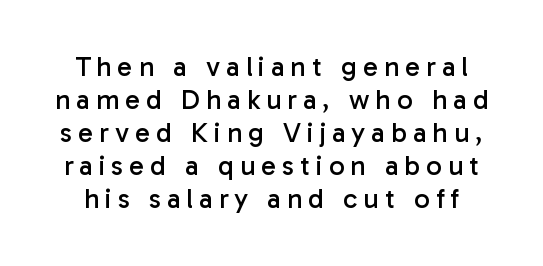
The passage shown is typed in a proportional face where columns would drift. Compared with a typical body face, this is equally light or lighter still. The type is letterspaced generously, with wide tracking. Descenders are the only things crossing below the line. If you drew a line through each stem, it would be perfectly vertical. These lines are composed in type without serifs.
